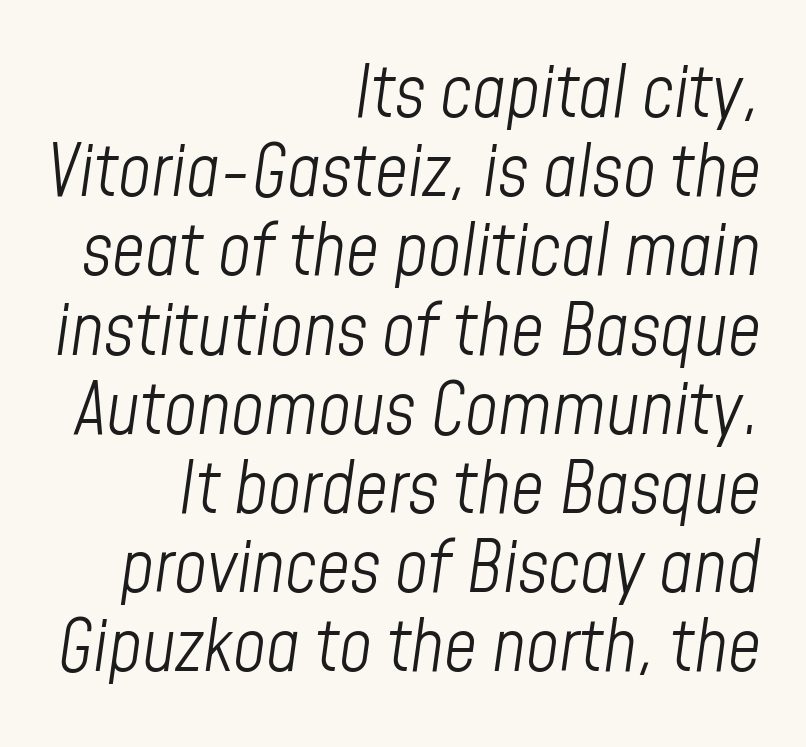
{"italic": "yes", "lean": "right", "slant_degrees": 8, "bold": "no", "weight": "light", "width": "condensed", "stroke_contrast": "low", "x_height": "medium", "monospaced": "no", "underline": "no", "align": "right", "line_spacing": "tight", "line_spacing_ratio": 1.1, "letter_spacing": "normal", "letter_spacing_em": 0.0, "glyph_px": 72}
